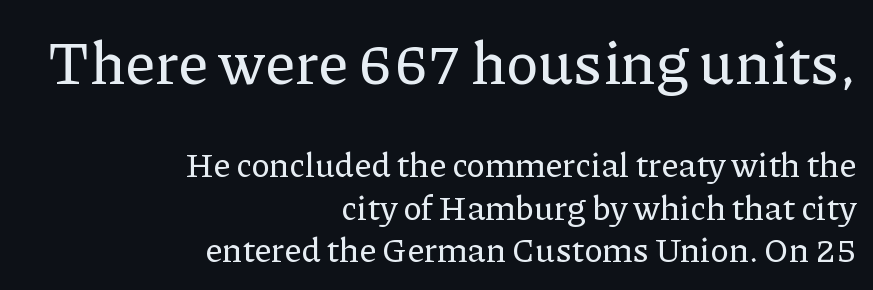
The image shows 60 px serif type, upright; set right-aligned, line spacing 1.24x, normal letter spacing, not underlined; the first (top) block is 1.76x larger; low stroke contrast and a medium x-height.
